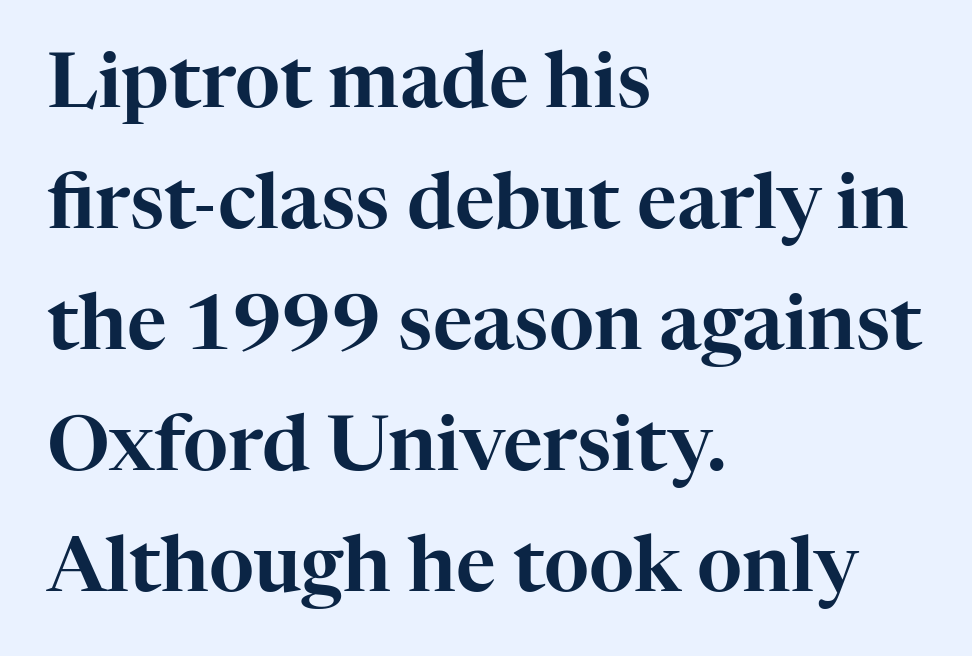
{"serif": "yes", "italic": "no", "width": "normal", "stroke_contrast": "high", "x_height": "medium", "monospaced": "no", "underline": "no", "align": "left", "line_spacing": "normal", "line_spacing_ratio": 1.57, "letter_spacing": "normal", "letter_spacing_em": 0.0, "glyph_px": 77}
